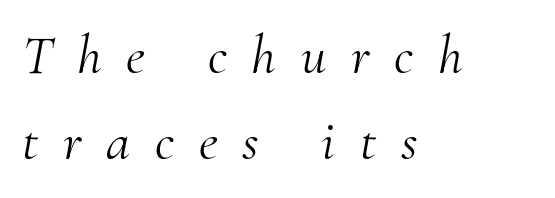
{"serif": "yes", "italic": "yes", "lean": "right", "slant_degrees": 10, "bold": "no", "weight": "light", "width": "normal", "stroke_contrast": "medium", "x_height": "small", "monospaced": "no", "underline": "no", "align": "left", "line_spacing": "normal", "line_spacing_ratio": 1.57, "letter_spacing": "wide", "letter_spacing_em": 0.45, "glyph_px": 55}
